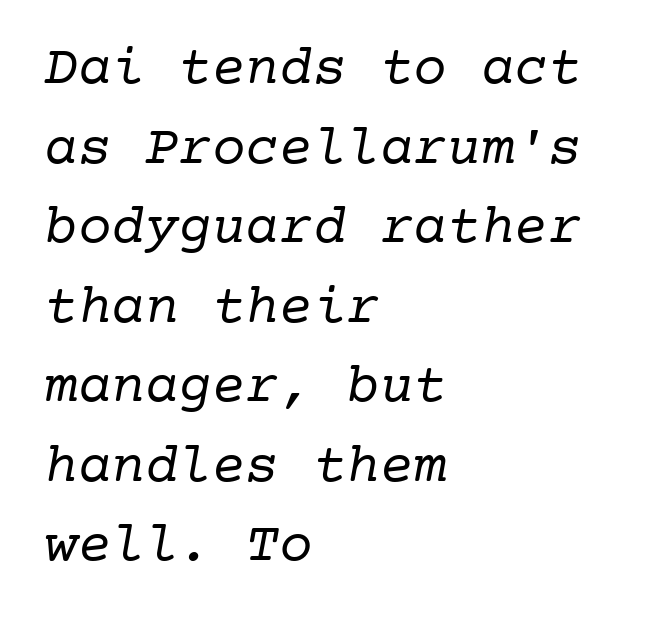
The image shows 56 px regular-weight serif type, monospaced; set left-aligned, normal line spacing (1.42x), normal letter spacing, not underlined; low stroke contrast and a medium x-height.
